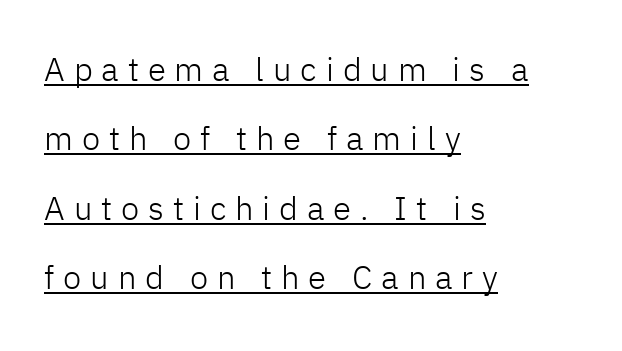
Q: Is the text bold? A: No.
Q: Is the text italic (slanted)? A: No, it is upright.
Q: Is the typeface a serif or a sans-serif typeface? A: Sans-serif.
Q: Is the text underlined? A: Yes.
Q: How is the paragraph aligned? A: Left-aligned.
Q: Is the spacing between letters normal or unusually wide? A: Unusually wide.
Q: Is the spacing between lines tight, normal or loose? A: Loose.
Q: Width (condensed, normal, or wide)? A: Normal.
Q: Stroke contrast? A: Low.
Q: x-height? A: Medium.
Q: Monospaced? A: No.
